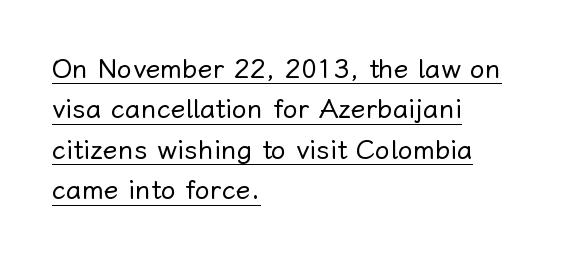
The image shows 27 px text type, upright; set left-aligned, normal line spacing (1.5x), normal letter spacing, underlined.
